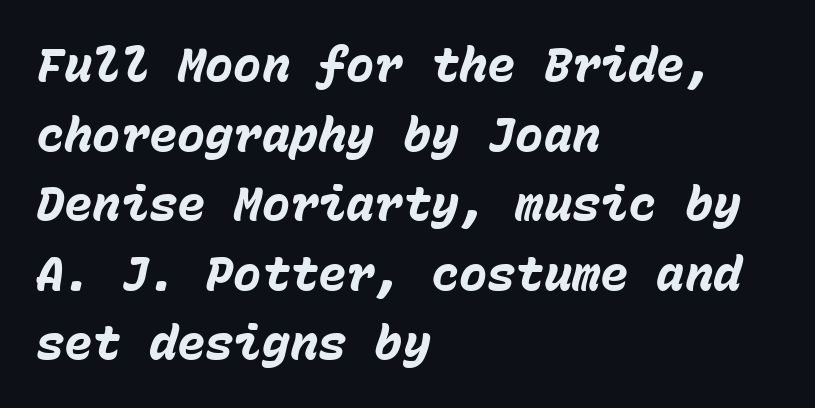
Q: Is the text bold? A: Yes.
Q: Is the text italic (slanted)? A: Yes, it leans right by about 15 degrees.
Q: Is the text underlined? A: No.
Q: How is the paragraph aligned? A: Left-aligned.
Q: Is the spacing between letters normal or unusually wide? A: Normal.
Q: Is the spacing between lines tight, normal or loose? A: Normal.
Q: Width (condensed, normal, or wide)? A: Normal.
Q: Stroke contrast? A: Low.
Q: x-height? A: Medium.
Q: Monospaced? A: Yes.
